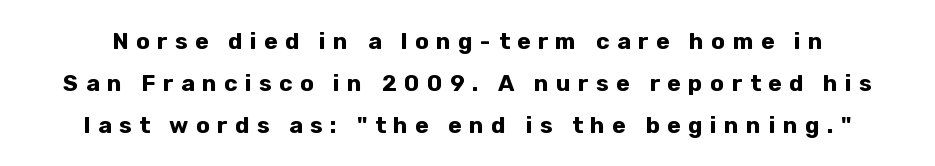
The image shows 23 px bold type, upright; set line spacing 1.82x, unusually wide letter spacing (+0.32 em), not underlined.
